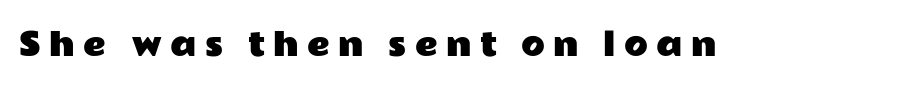
{"serif": "no", "italic": "no", "width": "wide", "stroke_contrast": "low", "x_height": "medium", "monospaced": "no", "underline": "no", "letter_spacing": "wide", "letter_spacing_em": 0.27, "glyph_px": 31}
